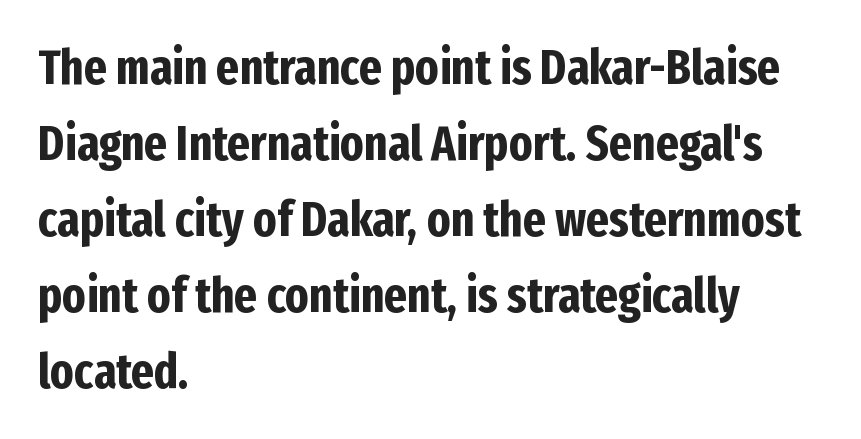
A typesetter would call this zero additional tracking. The designer went with a sans here, leaving each stem footless. Spacing verdict: proportional, widths tailored to each character. Unmarked baselines from the first word to the last. Bold? Absolutely — the strokes are thick and heavy. This is roman type, the default non-slanted kind.
